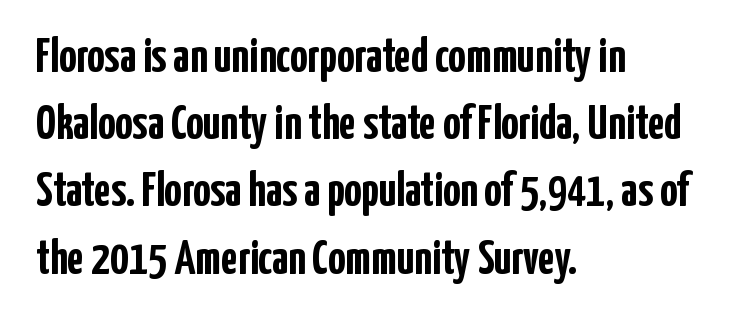
The typography opts for an upright posture over an oblique one. The space between consecutive lines is moderate. Thick stems and heavy bowls — unmistakably bold. The passage shown is typed in a proportional face where columns would drift.
